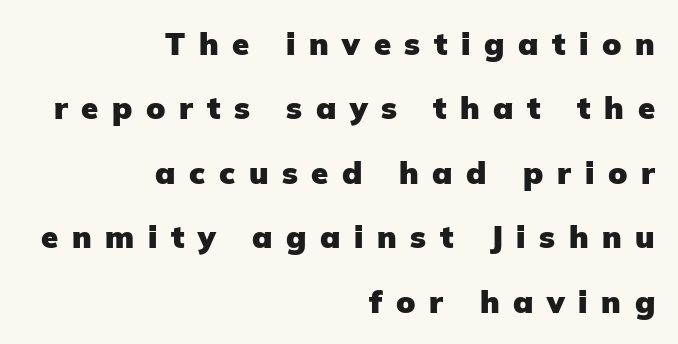
Beneath every word, the page is bare. The passage shown is emphatically bold. This sample uses expanded letter spacing, leaving extra air between glyphs. Is there much room between lines? Yes — plenty of vertical air separates them. In CSS terms this would be text-align: right.
